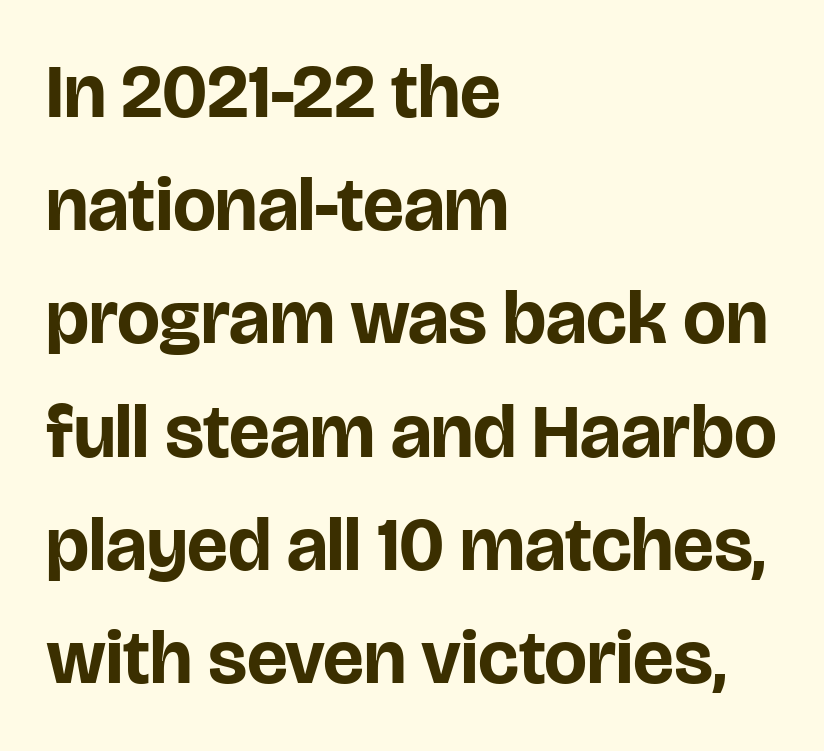
The image shows 76 px bold sans-serif type, upright; set left-aligned, normal line spacing (1.49x), normal letter spacing, not underlined; low stroke contrast and a large x-height.
